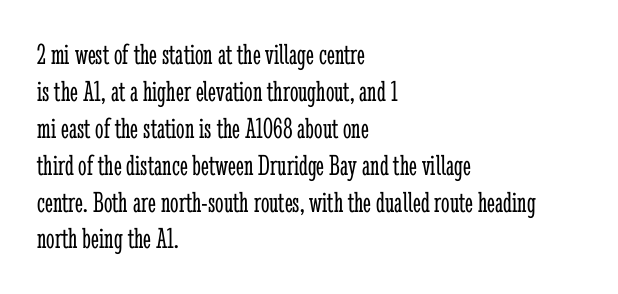
The image shows 30 px light, condensed serif type, upright; set left-aligned, line spacing 1.23x, normal letter spacing, not underlined; low stroke contrast and a medium x-height.
